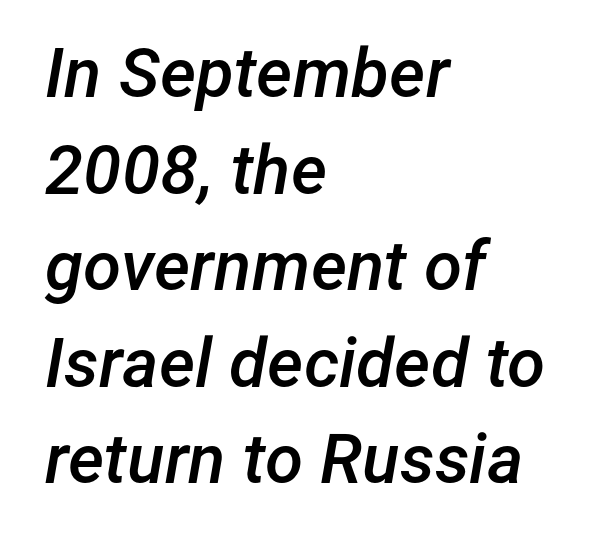
{"italic": "yes", "lean": "right", "slant_degrees": 12, "bold": "semi", "weight": "semibold", "width": "normal", "stroke_contrast": "low", "x_height": "medium", "monospaced": "no", "underline": "no", "align": "left", "line_spacing": "normal", "line_spacing_ratio": 1.4, "letter_spacing": "normal", "letter_spacing_em": 0.0, "glyph_px": 69}
